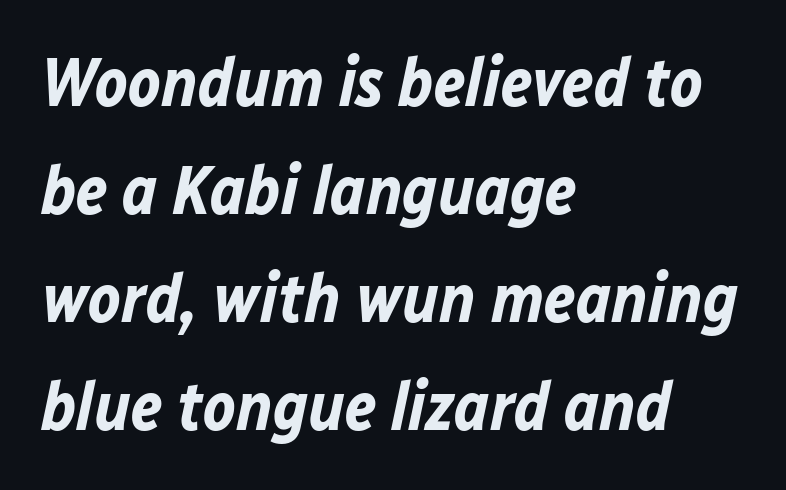
{"italic": "yes", "lean": "right", "slant_degrees": 12, "bold": "yes", "weight": "bold", "width": "normal", "stroke_contrast": "low", "x_height": "medium", "monospaced": "no", "underline": "no", "align": "left", "line_spacing": "normal", "line_spacing_ratio": 1.59, "letter_spacing": "normal", "letter_spacing_em": 0.0, "glyph_px": 68}
